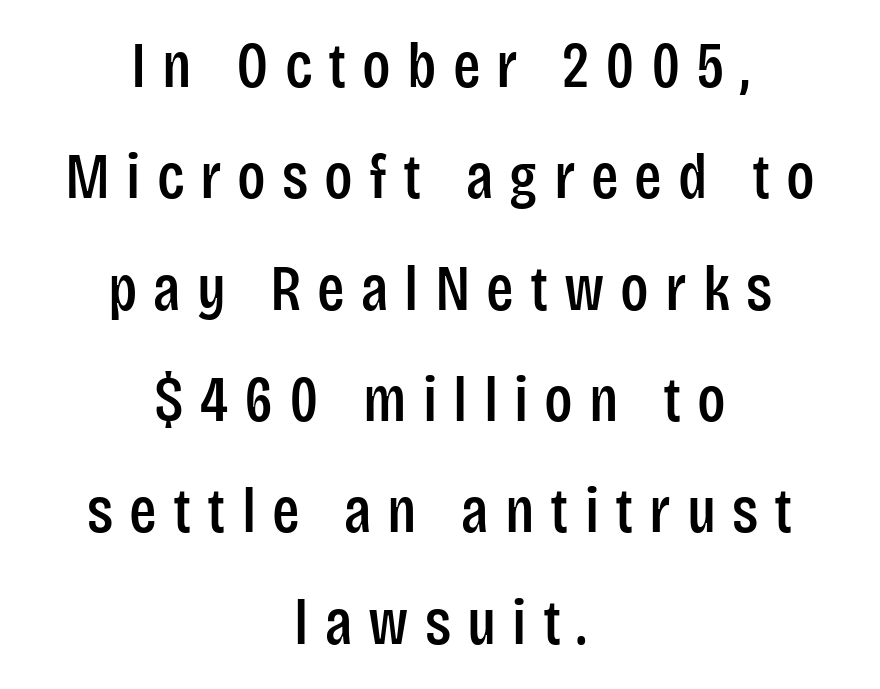
{"serif": "no", "italic": "no", "width": "condensed", "stroke_contrast": "low", "x_height": "large", "monospaced": "no", "underline": "no", "align": "center", "line_spacing_ratio": 1.74, "letter_spacing": "wide", "letter_spacing_em": 0.25, "glyph_px": 64}
